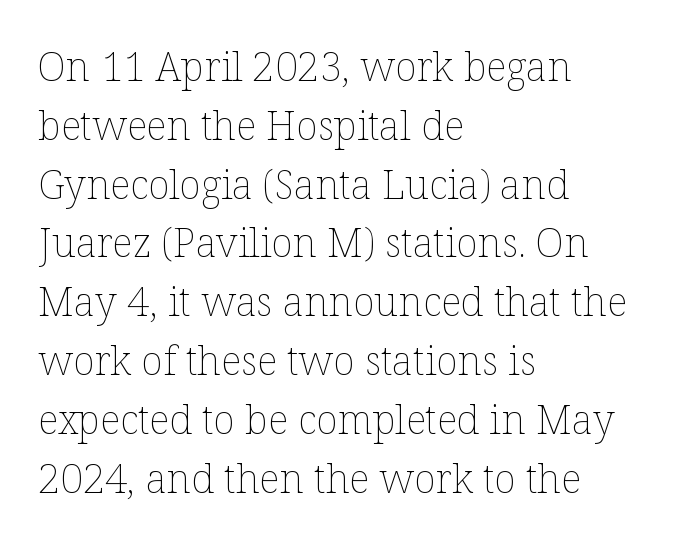
The tracking reads as untouched default to a designer's eye. Does the leading feel generous? No, just average. Spacing verdict: proportional, widths tailored to each character. Weight: not bold — regular or lighter. The compositor pushed each line to the left boundary.
